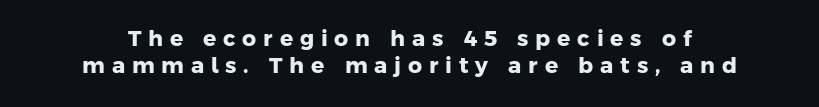
The image shows 22 px bold type; set line spacing 1.22x, unusually wide letter spacing (+0.31 em), not underlined.
